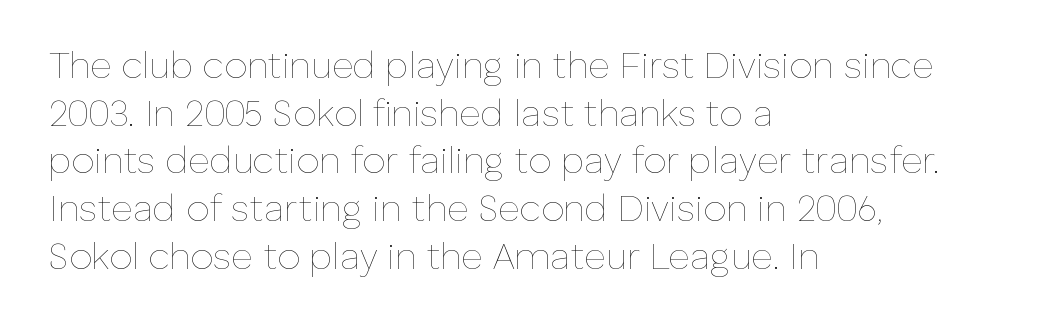
Q: Is the text bold? A: No.
Q: Is the text italic (slanted)? A: No, it is upright.
Q: Is the text underlined? A: No.
Q: How is the paragraph aligned? A: Left-aligned.
Q: Is the spacing between letters normal or unusually wide? A: Normal.
Q: Is the spacing between lines tight, normal or loose? A: Normal.
Q: Width (condensed, normal, or wide)? A: Normal.
Q: Stroke contrast? A: Low.
Q: x-height? A: Medium.
Q: Monospaced? A: No.
